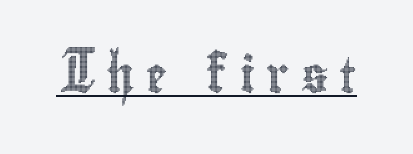
Q: Is the text italic (slanted)? A: No, it is upright.
Q: Is the text underlined? A: Yes.
Q: Is the spacing between letters normal or unusually wide? A: Unusually wide.
Q: Width (condensed, normal, or wide)? A: Condensed.
Q: x-height? A: Small.
Q: Monospaced? A: No.
